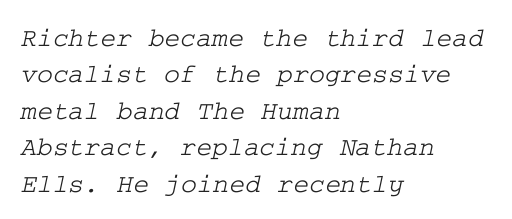
The image shows 27 px text type; set left-aligned, normal line spacing (1.35x), normal letter spacing, not underlined.
